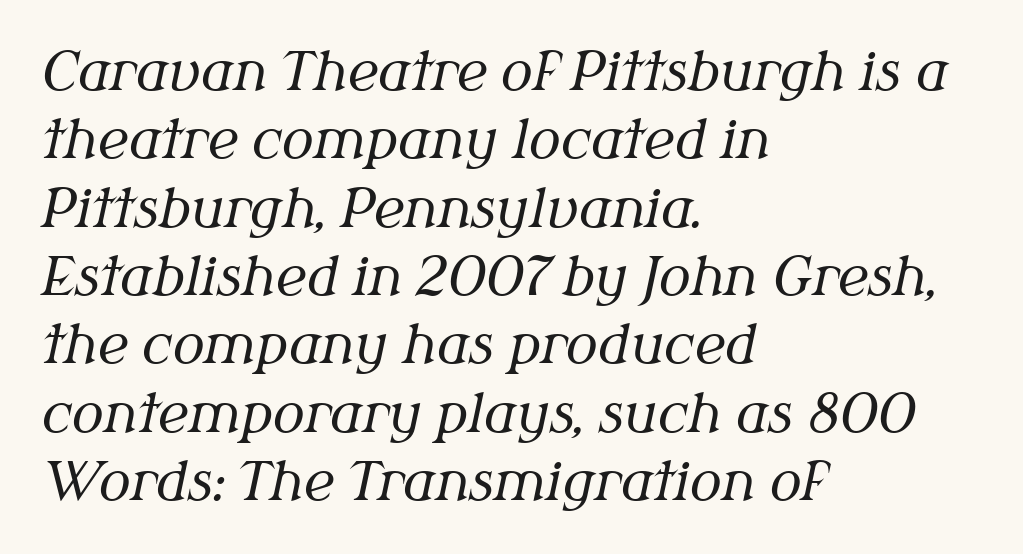
{"serif": "yes", "italic": "yes", "lean": "right", "slant_degrees": 12, "bold": "no", "weight": "regular", "width": "normal", "stroke_contrast": "medium", "x_height": "medium", "monospaced": "no", "underline": "no", "align": "left", "line_spacing": "normal", "line_spacing_ratio": 1.29, "letter_spacing": "normal", "letter_spacing_em": 0.0, "glyph_px": 53}
